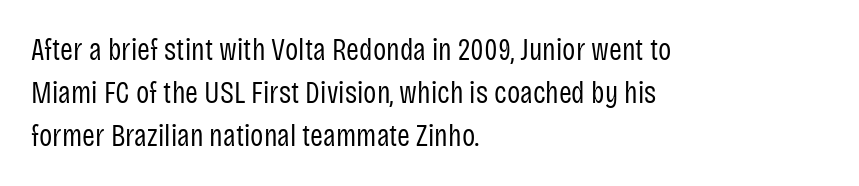
Q: Is the text bold? A: No.
Q: Is the text italic (slanted)? A: No, it is upright.
Q: Is the typeface a serif or a sans-serif typeface? A: Sans-serif.
Q: Is the text underlined? A: No.
Q: How is the paragraph aligned? A: Left-aligned.
Q: Is the spacing between letters normal or unusually wide? A: Normal.
Q: Is the spacing between lines tight, normal or loose? A: Normal.
Q: Width (condensed, normal, or wide)? A: Condensed.
Q: Stroke contrast? A: Low.
Q: x-height? A: Large.
Q: Monospaced? A: No.
